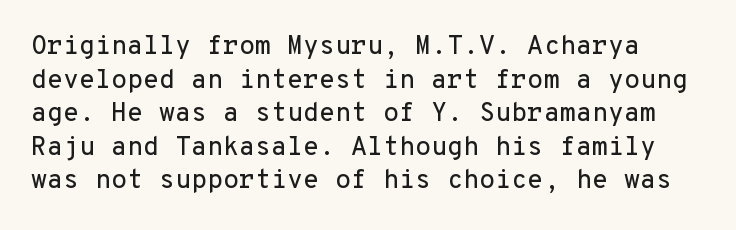
Q: Is the text italic (slanted)? A: No, it is upright.
Q: Is the text underlined? A: No.
Q: Is the spacing between letters normal or unusually wide? A: Normal.
Q: Is the spacing between lines tight, normal or loose? A: Normal.
